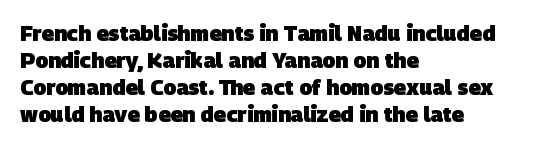
{"bold": "yes", "underline": "no", "align": "left", "line_spacing": "normal", "line_spacing_ratio": 1.29, "letter_spacing": "normal", "letter_spacing_em": 0.0, "glyph_px": 21}
